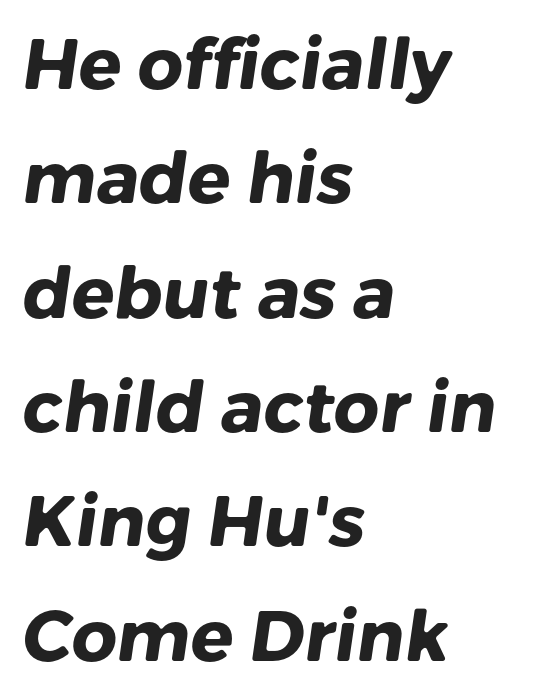
Q: Is the text bold? A: Yes.
Q: Is the typeface a serif or a sans-serif typeface? A: Sans-serif.
Q: Is the text underlined? A: No.
Q: How is the paragraph aligned? A: Left-aligned.
Q: Is the spacing between letters normal or unusually wide? A: Normal.
Q: Is the spacing between lines tight, normal or loose? A: Normal.
Q: Width (condensed, normal, or wide)? A: Normal.
Q: Stroke contrast? A: Low.
Q: x-height? A: Medium.
Q: Monospaced? A: No.
